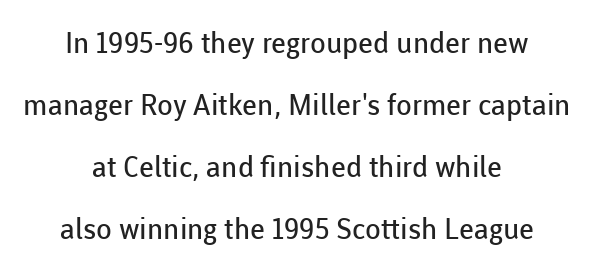
{"serif": "no", "italic": "no", "bold": "no", "weight": "regular", "width": "normal", "stroke_contrast": "low", "x_height": "medium", "monospaced": "no", "underline": "no", "align": "center", "line_spacing": "loose", "line_spacing_ratio": 2.14, "letter_spacing": "normal", "letter_spacing_em": 0.0, "glyph_px": 29}
